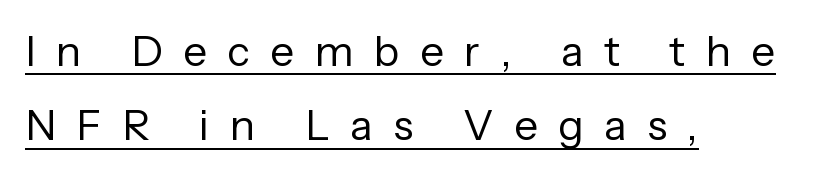
{"serif": "no", "italic": "no", "bold": "no", "weight": "regular", "width": "normal", "stroke_contrast": "low", "x_height": "medium", "monospaced": "no", "underline": "yes", "align": "left", "line_spacing_ratio": 1.77, "letter_spacing": "wide", "letter_spacing_em": 0.49, "glyph_px": 42}
